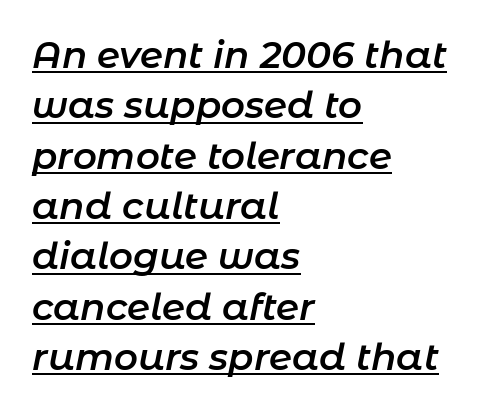
Q: Is the text bold? A: Semi-bold.
Q: Is the text italic (slanted)? A: Yes, it leans right by about 11 degrees.
Q: Is the text underlined? A: Yes.
Q: How is the paragraph aligned? A: Left-aligned.
Q: Is the spacing between letters normal or unusually wide? A: Normal.
Q: Is the spacing between lines tight, normal or loose? A: Normal.
Q: Width (condensed, normal, or wide)? A: Normal.
Q: Stroke contrast? A: Low.
Q: x-height? A: Medium.
Q: Monospaced? A: No.
